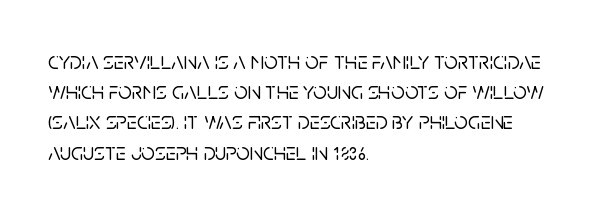
Q: Is the text italic (slanted)? A: No, it is upright.
Q: Is the text underlined? A: No.
Q: How is the paragraph aligned? A: Left-aligned.
Q: Is the spacing between letters normal or unusually wide? A: Normal.
Q: Is the spacing between lines tight, normal or loose? A: Normal.
